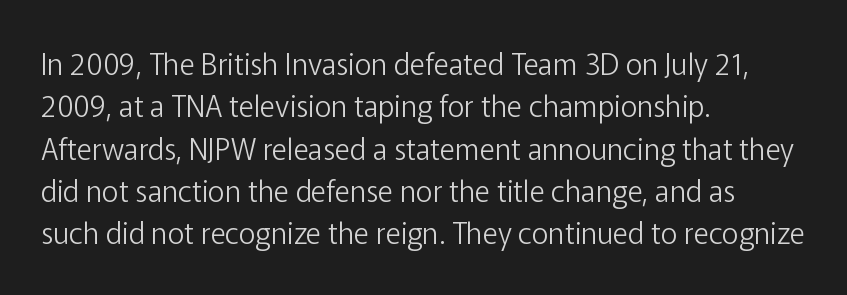
{"serif": "no", "italic": "no", "bold": "no", "weight": "light", "width": "normal", "stroke_contrast": "low", "x_height": "medium", "monospaced": "no", "underline": "no", "align": "left", "line_spacing": "normal", "line_spacing_ratio": 1.46, "letter_spacing": "normal", "letter_spacing_em": 0.0, "glyph_px": 29}
